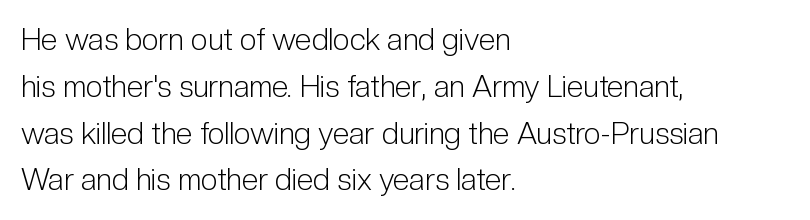
{"serif": "no", "italic": "no", "bold": "no", "weight": "light", "width": "condensed", "stroke_contrast": "low", "x_height": "medium", "monospaced": "no", "underline": "no", "align": "left", "line_spacing": "normal", "line_spacing_ratio": 1.56, "letter_spacing": "normal", "letter_spacing_em": 0.0, "glyph_px": 30}
